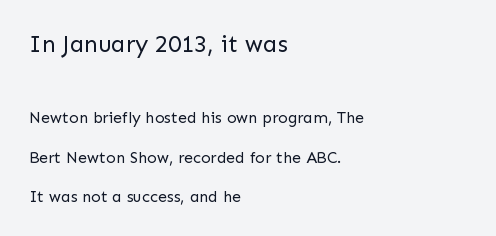
Q: Is the text bold? A: No.
Q: Is the text italic (slanted)? A: No, it is upright.
Q: Is the text underlined? A: No.
Q: How is the paragraph aligned? A: Left-aligned.
Q: Is the spacing between letters normal or unusually wide? A: Normal.
Q: Is the spacing between lines tight, normal or loose? A: Loose.
Q: Which block of text is set in a larger size, the first (top) or the second (bottom)? A: The first (top) one.
